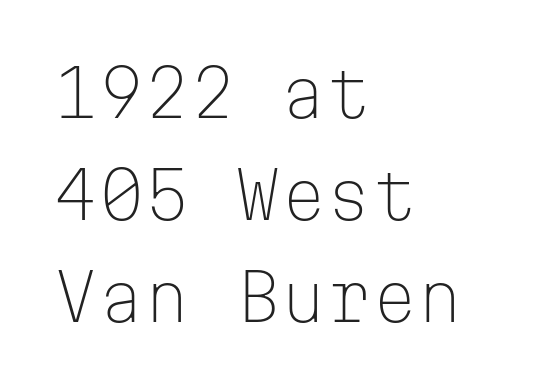
Q: Is the text bold? A: No.
Q: Is the text italic (slanted)? A: No, it is upright.
Q: Is the typeface a serif or a sans-serif typeface? A: Sans-serif.
Q: Is the text underlined? A: No.
Q: How is the paragraph aligned? A: Left-aligned.
Q: Is the spacing between letters normal or unusually wide? A: Normal.
Q: Is the spacing between lines tight, normal or loose? A: Normal.
Q: Width (condensed, normal, or wide)? A: Normal.
Q: Stroke contrast? A: Low.
Q: x-height? A: Medium.
Q: Monospaced? A: Yes.
